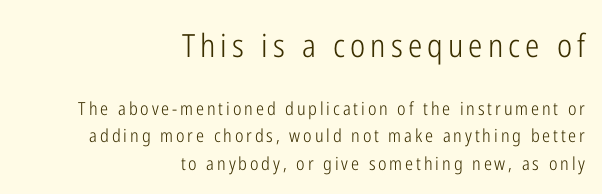
{"serif": "no", "italic": "no", "bold": "no", "weight": "light", "width": "condensed", "stroke_contrast": "low", "x_height": "medium", "monospaced": "no", "underline": "no", "align": "right", "line_spacing": "normal", "line_spacing_ratio": 1.53, "larger_block": "first", "size_ratio": 1.78, "glyph_px": 32}
